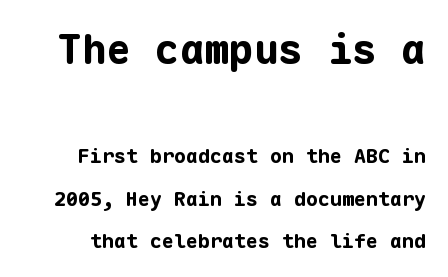
{"serif": "no", "italic": "no", "bold": "yes", "weight": "bold", "width": "normal", "stroke_contrast": "low", "x_height": "medium", "monospaced": "yes", "underline": "no", "line_spacing": "loose", "line_spacing_ratio": 2.13, "letter_spacing": "normal", "letter_spacing_em": 0.0, "larger_block": "first", "size_ratio": 2.05, "glyph_px": 41}
